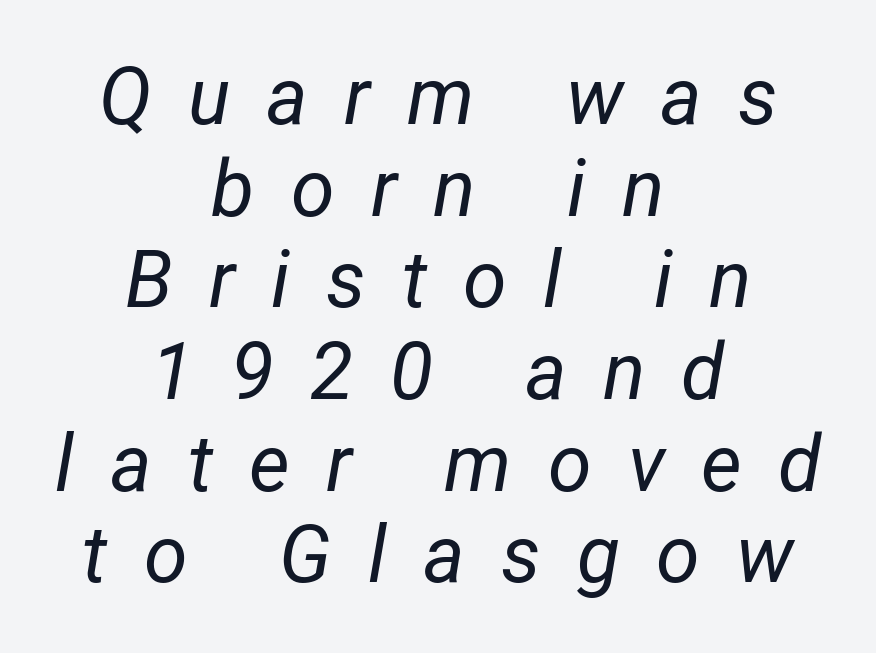
Q: Is the text bold? A: No.
Q: Is the text italic (slanted)? A: Yes, it leans right by about 12 degrees.
Q: Is the text underlined? A: No.
Q: How is the paragraph aligned? A: Centered.
Q: Is the spacing between letters normal or unusually wide? A: Unusually wide.
Q: Width (condensed, normal, or wide)? A: Condensed.
Q: Stroke contrast? A: Low.
Q: x-height? A: Medium.
Q: Monospaced? A: No.
